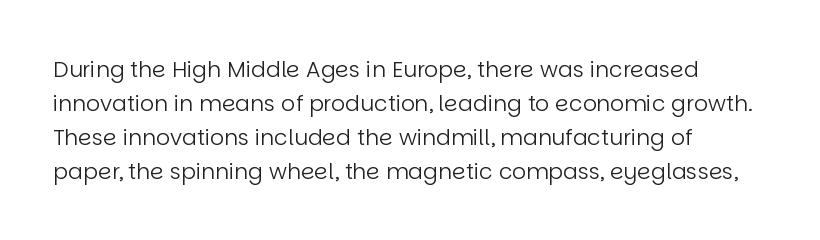
These lines stack with their left ends in a neat column. Any mark beneath the type? The region is blank. Short note: letters normally spaced. The type sits square on the baseline with zero lean.
